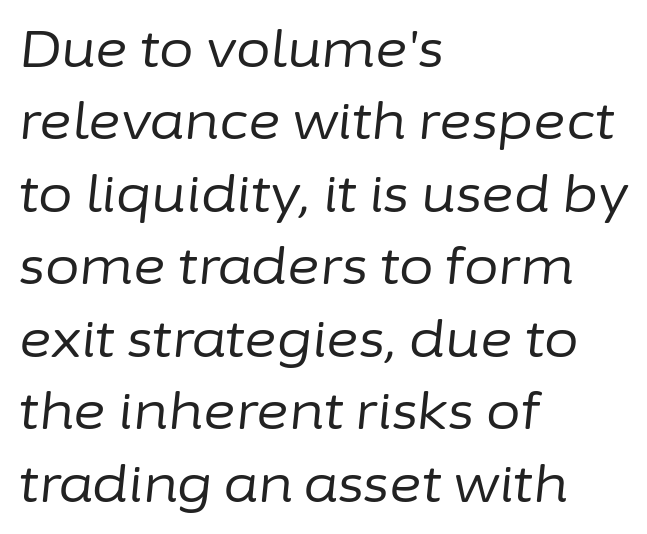
{"italic": "yes", "lean": "right", "slant_degrees": 6, "bold": "no", "weight": "regular", "width": "normal", "stroke_contrast": "low", "x_height": "medium", "monospaced": "no", "underline": "no", "align": "left", "line_spacing": "normal", "line_spacing_ratio": 1.45, "letter_spacing": "normal", "letter_spacing_em": 0.0, "glyph_px": 50}
